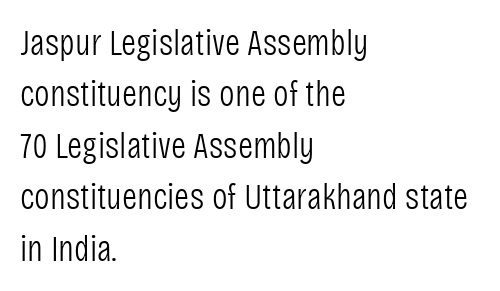
{"serif": "no", "italic": "no", "bold": "no", "weight": "light", "width": "condensed", "stroke_contrast": "low", "x_height": "large", "monospaced": "no", "underline": "no", "align": "left", "line_spacing": "normal", "line_spacing_ratio": 1.39, "letter_spacing": "normal", "letter_spacing_em": 0.0, "glyph_px": 37}
